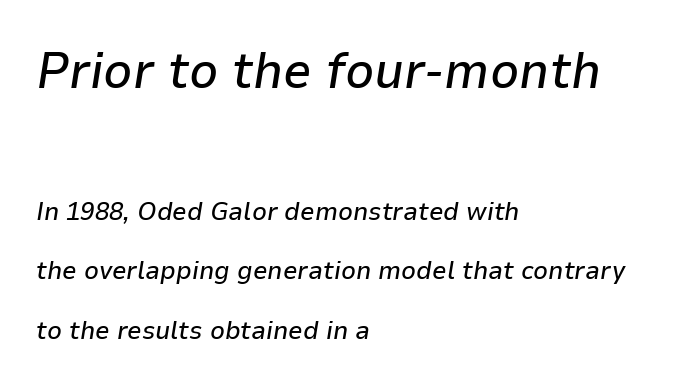
{"italic": "yes", "lean": "right", "slant_degrees": 9, "width": "normal", "stroke_contrast": "low", "x_height": "medium", "monospaced": "no", "underline": "no", "align": "left", "line_spacing": "loose", "line_spacing_ratio": 2.28, "letter_spacing": "normal", "letter_spacing_em": 0.0, "larger_block": "first", "size_ratio": 1.96, "glyph_px": 51}
